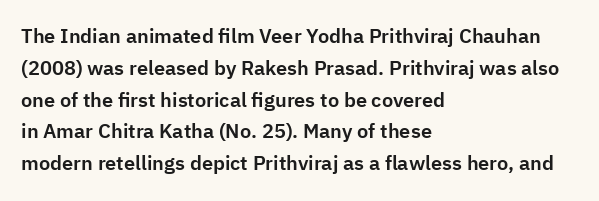
The image shows 20 px text type, upright; set left-aligned, normal line spacing (1.59x), normal letter spacing, not underlined.
